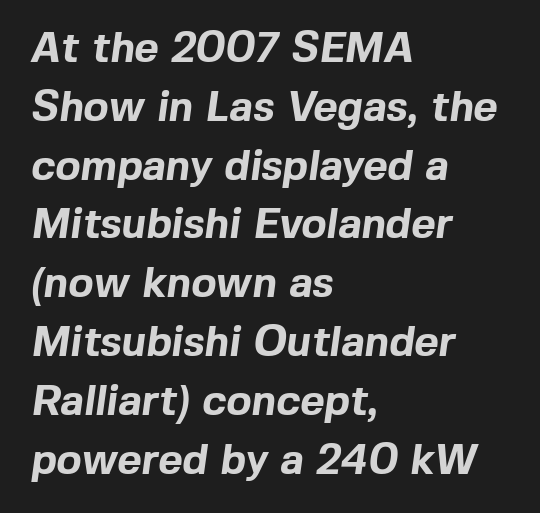
The image shows 42 px bold sans-serif type; set left-aligned, normal line spacing (1.4x), normal letter spacing, not underlined; a medium x-height.
